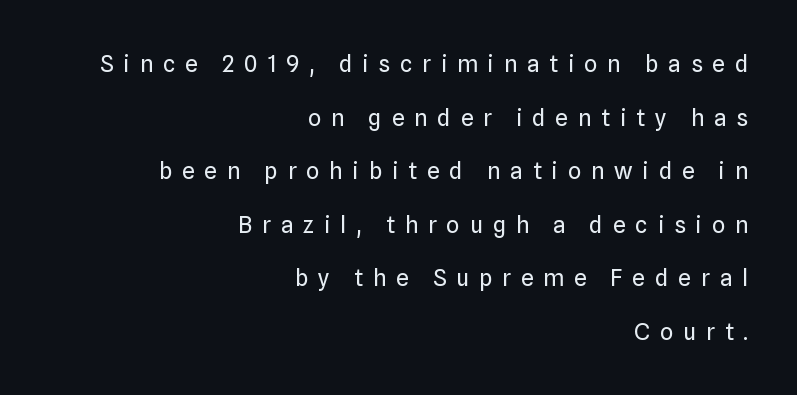
Q: Is the text bold? A: No.
Q: Is the text italic (slanted)? A: No, it is upright.
Q: Is the text underlined? A: No.
Q: How is the paragraph aligned? A: Right-aligned.
Q: Is the spacing between letters normal or unusually wide? A: Unusually wide.
Q: Is the spacing between lines tight, normal or loose? A: Loose.
